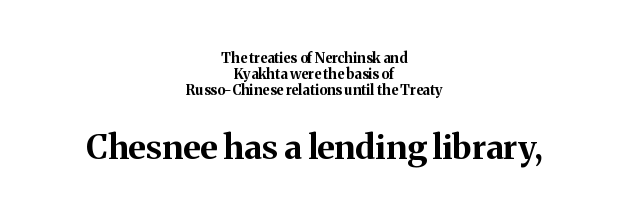
{"serif": "yes", "italic": "no", "bold": "yes", "weight": "bold", "width": "normal", "stroke_contrast": "medium", "x_height": "medium", "monospaced": "no", "underline": "no", "align": "center", "line_spacing_ratio": 1.16, "letter_spacing": "normal", "letter_spacing_em": 0.0, "larger_block": "second", "size_ratio": 2.43, "glyph_px": 34}
